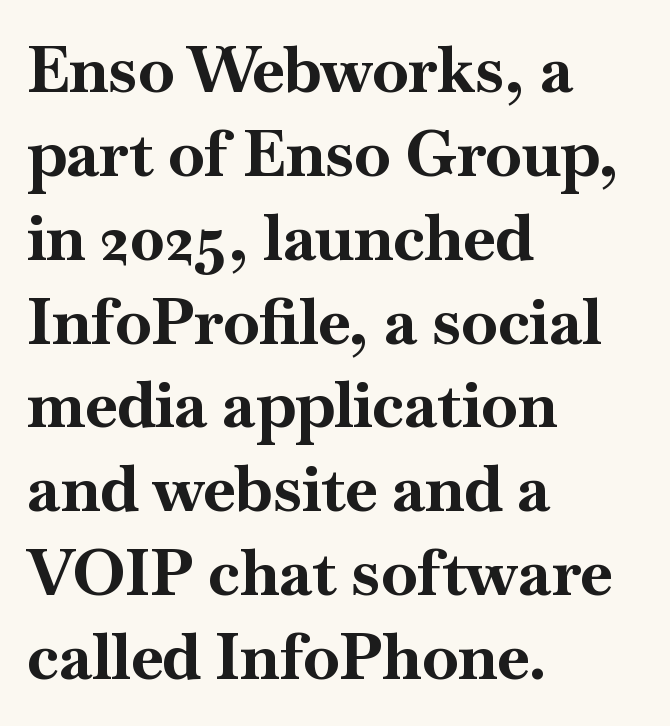
{"serif": "yes", "italic": "no", "bold": "yes", "weight": "bold", "width": "normal", "stroke_contrast": "high", "x_height": "small", "monospaced": "no", "underline": "no", "align": "left", "line_spacing": "normal", "line_spacing_ratio": 1.29, "letter_spacing": "normal", "letter_spacing_em": 0.0, "glyph_px": 65}
